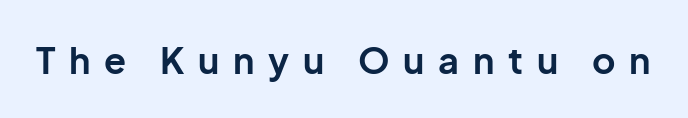
Q: Is the text bold? A: Yes.
Q: Is the text italic (slanted)? A: No, it is upright.
Q: Is the typeface a serif or a sans-serif typeface? A: Sans-serif.
Q: Is the text underlined? A: No.
Q: Is the spacing between letters normal or unusually wide? A: Unusually wide.
Q: Width (condensed, normal, or wide)? A: Normal.
Q: Stroke contrast? A: Low.
Q: x-height? A: Medium.
Q: Monospaced? A: No.
